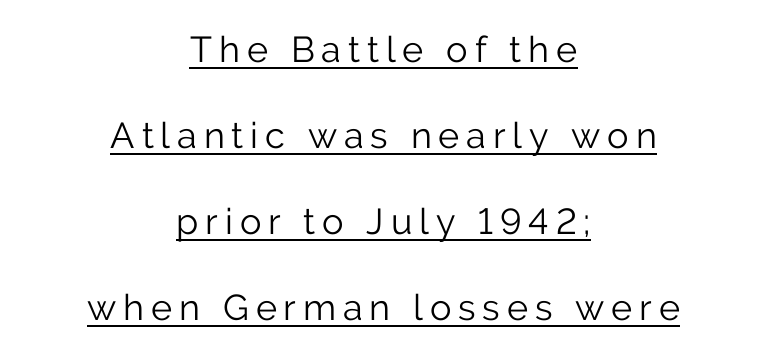
Q: Is the text bold? A: No.
Q: Is the text italic (slanted)? A: No, it is upright.
Q: Is the typeface a serif or a sans-serif typeface? A: Sans-serif.
Q: Is the text underlined? A: Yes.
Q: How is the paragraph aligned? A: Centered.
Q: Is the spacing between lines tight, normal or loose? A: Loose.
Q: Width (condensed, normal, or wide)? A: Normal.
Q: Stroke contrast? A: Low.
Q: x-height? A: Medium.
Q: Monospaced? A: No.
